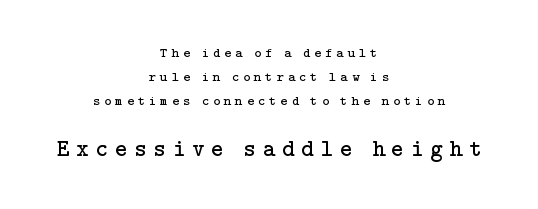
Q: Is the text bold? A: No.
Q: Is the text italic (slanted)? A: No, it is upright.
Q: Is the text underlined? A: No.
Q: How is the paragraph aligned? A: Centered.
Q: Is the spacing between letters normal or unusually wide? A: Unusually wide.
Q: Which block of text is set in a larger size, the first (top) or the second (bottom)? A: The second (bottom) one.
